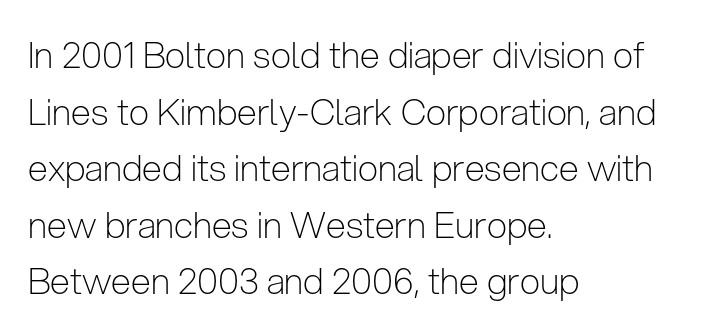
{"serif": "no", "italic": "no", "bold": "no", "weight": "light", "width": "condensed", "stroke_contrast": "low", "x_height": "medium", "monospaced": "no", "underline": "no", "align": "left", "line_spacing": "normal", "line_spacing_ratio": 1.57, "letter_spacing": "normal", "letter_spacing_em": 0.0, "glyph_px": 36}
